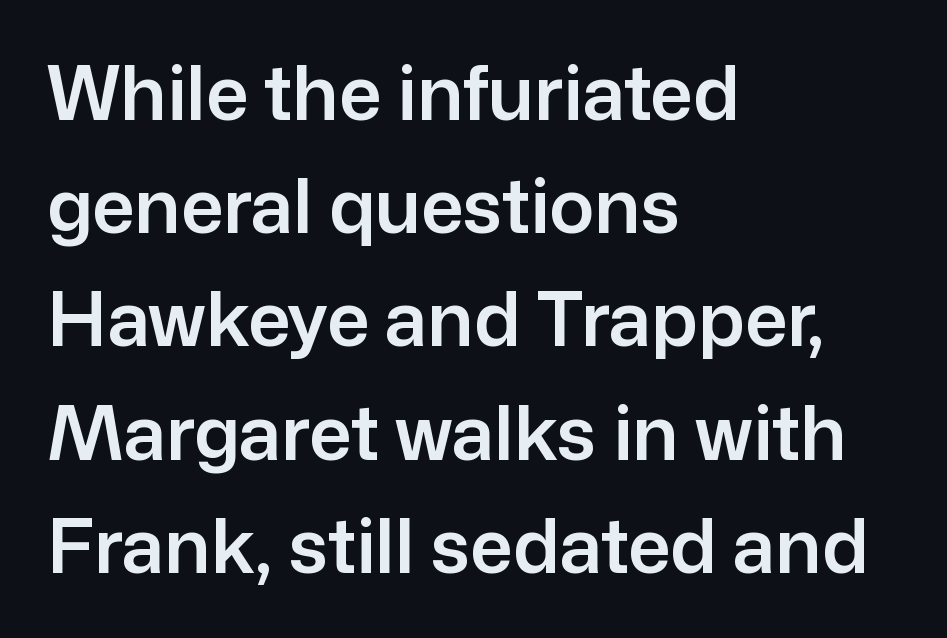
{"serif": "no", "italic": "no", "width": "normal", "stroke_contrast": "low", "x_height": "medium", "monospaced": "no", "underline": "no", "align": "left", "line_spacing": "normal", "line_spacing_ratio": 1.51, "letter_spacing": "normal", "letter_spacing_em": 0.0, "glyph_px": 75}
